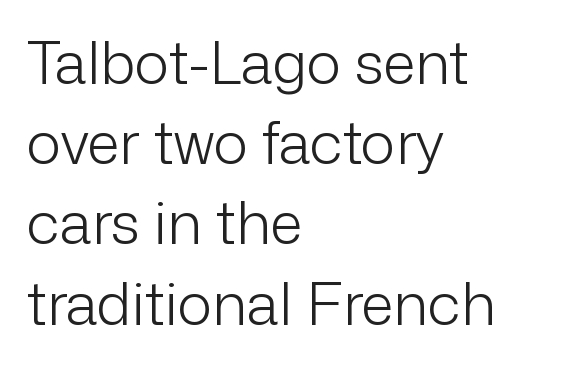
The image shows 59 px light sans-serif type, upright; set left-aligned, normal line spacing (1.36x), normal letter spacing, not underlined; low stroke contrast and a medium x-height.
